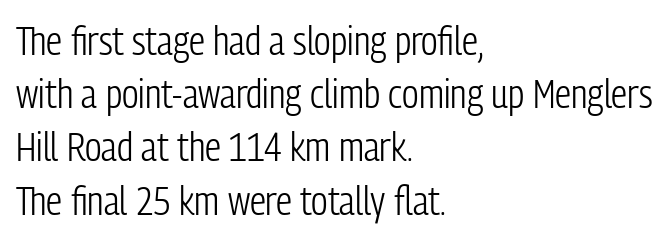
Stem width sits at or under what a default text font uses. The type sits square on the baseline with zero lean. Does the type have serifs? No, each stem ends abruptly. All the whitespace from short lines collects on the right.
